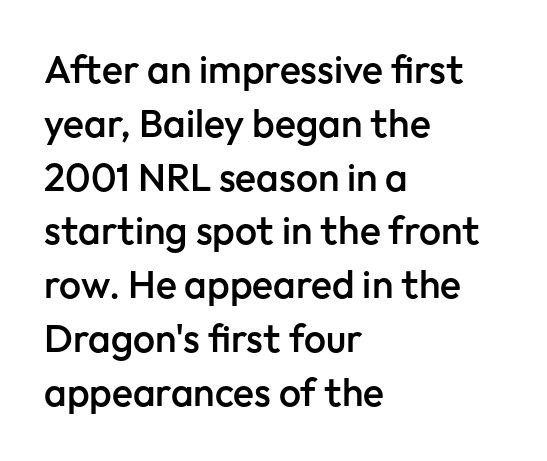
Q: Is the text bold? A: Semi-bold.
Q: Is the text italic (slanted)? A: No, it is upright.
Q: Is the typeface a serif or a sans-serif typeface? A: Sans-serif.
Q: Is the text underlined? A: No.
Q: How is the paragraph aligned? A: Left-aligned.
Q: Is the spacing between letters normal or unusually wide? A: Normal.
Q: Is the spacing between lines tight, normal or loose? A: Normal.
Q: Width (condensed, normal, or wide)? A: Normal.
Q: Stroke contrast? A: Low.
Q: x-height? A: Medium.
Q: Monospaced? A: No.
